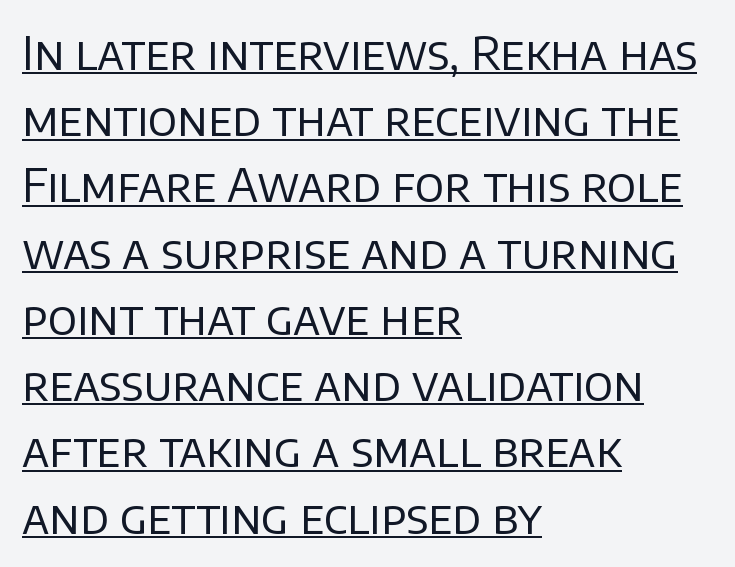
The image shows 46 px regular-weight sans-serif type, upright; set left-aligned, normal line spacing (1.44x), normal letter spacing, underlined; low stroke contrast and a large x-height.
